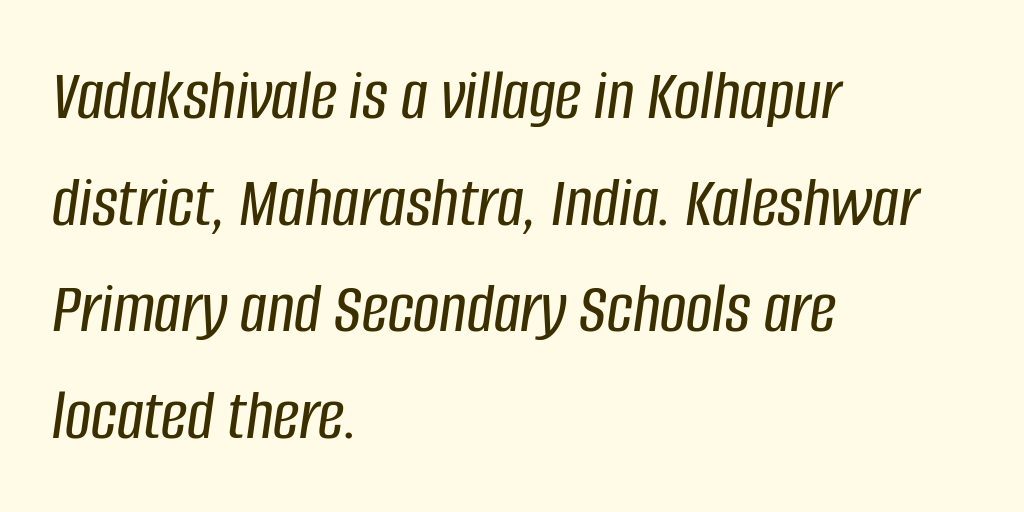
Q: Is the text italic (slanted)? A: Yes, it leans right by about 8 degrees.
Q: Is the text underlined? A: No.
Q: How is the paragraph aligned? A: Left-aligned.
Q: Is the spacing between letters normal or unusually wide? A: Normal.
Q: Is the spacing between lines tight, normal or loose? A: Normal.
Q: Width (condensed, normal, or wide)? A: Condensed.
Q: Stroke contrast? A: Low.
Q: x-height? A: Large.
Q: Monospaced? A: No.
